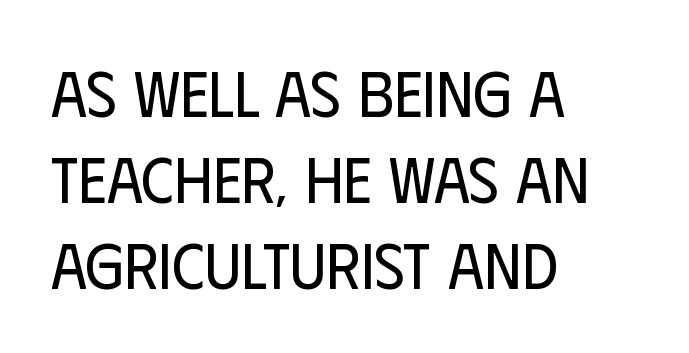
No feet cap the strokes, marking this as sans-serif type. Glyph-to-glyph distance matches everyday printed text. Here the designer chose a conventional face with non-uniform glyph widths. Underlining? Definitely not there. Characters remain perfectly vertical along every line. Is the stroke heavy? The answer is a plain regular-or-lighter.
